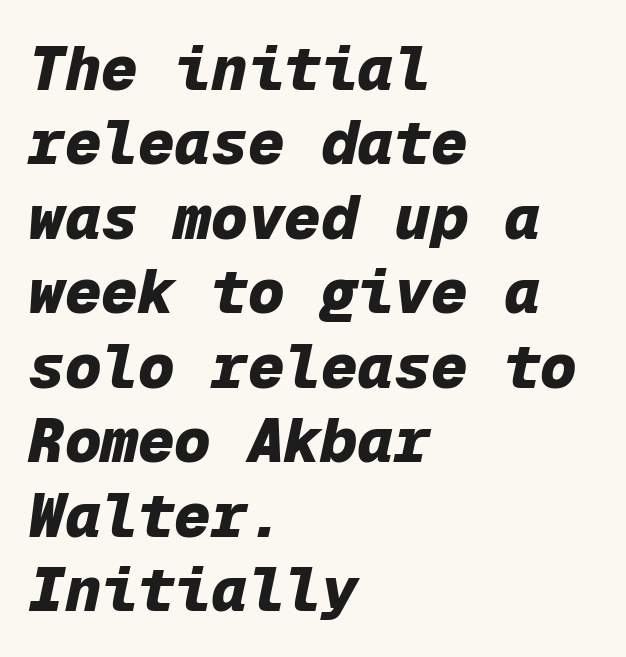
Compared with an ordinary text face, these strokes are far heavier — a full bold. Horizontally, the lines are justified to the leading edge only. Do the characters align in a grid? Yes, the font is monospaced. Check under the words: just untouched page. Slanted lettering throughout. Students, note that the glyphs here touch the page at normal intervals.
